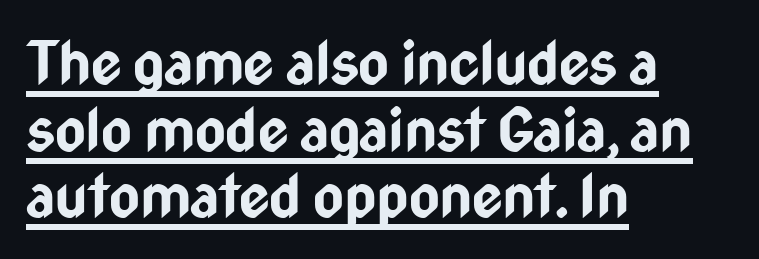
Strokes here are thick enough to call this a true bold. Each letter keeps its own natural width here, so spacing adapts to shape. Glance below the letters and you will spot a drawn line. The leading is snug, giving the passage a crowded texture. Casual observation: everything's shoved over to the left. Letter spacing: default.
